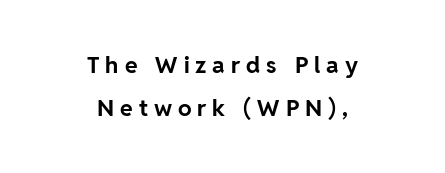
The area under the type is left untouched. The tracking jumps out immediately: characters are airy and widely separated. The font is running at its bold setting. Horizontally, the lines are justified to the midpoint only. This is the regular roman posture of the typeface.
